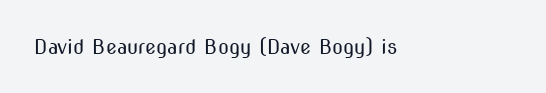
Posture: upright roman. Short note: letters normally spaced. The weight would be labelled regular, book, light, or lighter still. Lines of text with bare space underneath.
